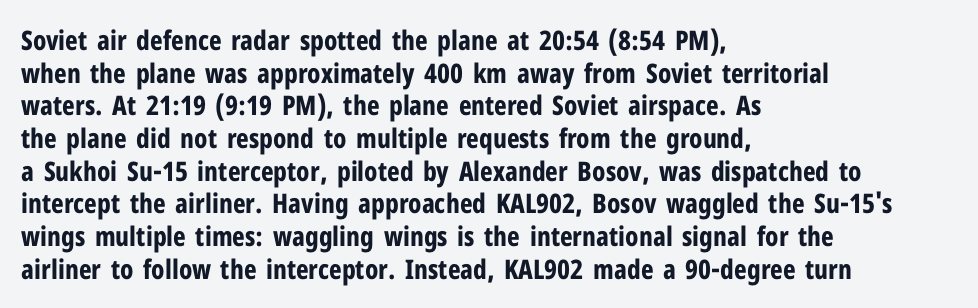
{"italic": "no", "bold": "yes", "underline": "no", "align": "left", "line_spacing_ratio": 1.21, "letter_spacing": "normal", "letter_spacing_em": 0.0, "glyph_px": 27}
